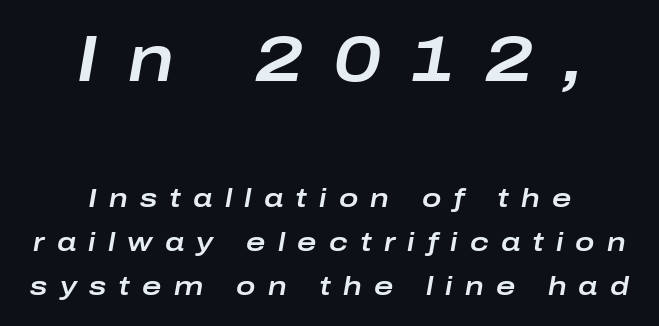
Q: Is the text italic (slanted)? A: Yes, it leans right by about 10 degrees.
Q: Is the text underlined? A: No.
Q: How is the paragraph aligned? A: Centered.
Q: Is the spacing between letters normal or unusually wide? A: Unusually wide.
Q: Is the spacing between lines tight, normal or loose? A: Normal.
Q: Which block of text is set in a larger size, the first (top) or the second (bottom)? A: The first (top) one.
Q: Width (condensed, normal, or wide)? A: Wide.
Q: Stroke contrast? A: Low.
Q: x-height? A: Medium.
Q: Monospaced? A: No.
